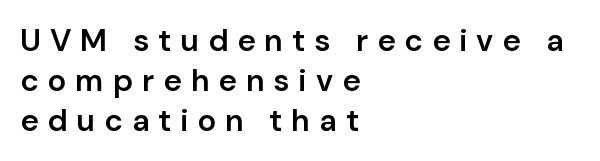
Q: Is the text bold? A: Semi-bold.
Q: Is the text italic (slanted)? A: No, it is upright.
Q: Is the typeface a serif or a sans-serif typeface? A: Sans-serif.
Q: Is the text underlined? A: No.
Q: How is the paragraph aligned? A: Left-aligned.
Q: Is the spacing between letters normal or unusually wide? A: Unusually wide.
Q: Is the spacing between lines tight, normal or loose? A: Normal.
Q: Width (condensed, normal, or wide)? A: Normal.
Q: Stroke contrast? A: Low.
Q: x-height? A: Medium.
Q: Monospaced? A: No.
